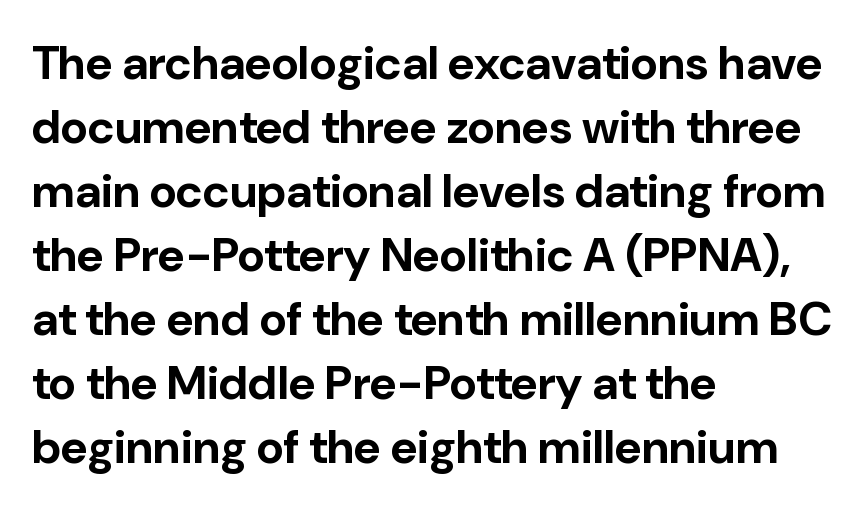
The image shows 47 px bold sans-serif type, upright; set left-aligned, normal line spacing (1.36x), normal letter spacing, not underlined; low stroke contrast and a medium x-height.
